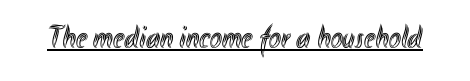
The image shows 32 px condensed type; set normal letter spacing, underlined; a small x-height.
